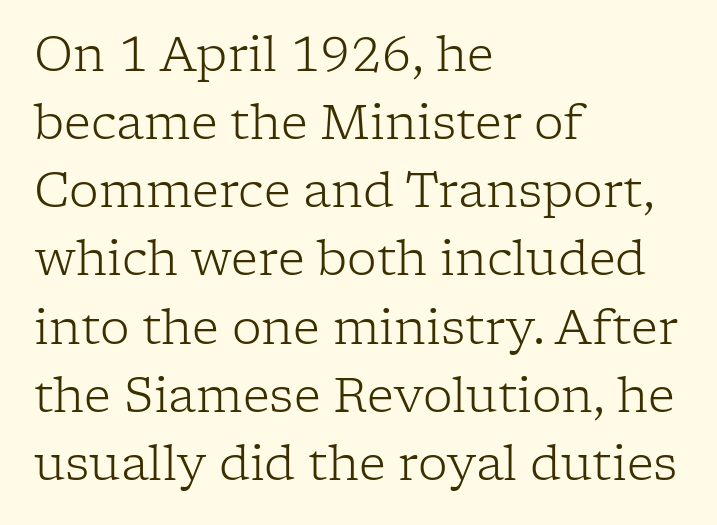
Q: Is the text bold? A: No.
Q: Is the text italic (slanted)? A: No, it is upright.
Q: Is the typeface a serif or a sans-serif typeface? A: Serif.
Q: Is the text underlined? A: No.
Q: How is the paragraph aligned? A: Left-aligned.
Q: Is the spacing between letters normal or unusually wide? A: Normal.
Q: Is the spacing between lines tight, normal or loose? A: Normal.
Q: Width (condensed, normal, or wide)? A: Normal.
Q: Stroke contrast? A: Low.
Q: x-height? A: Medium.
Q: Monospaced? A: No.
